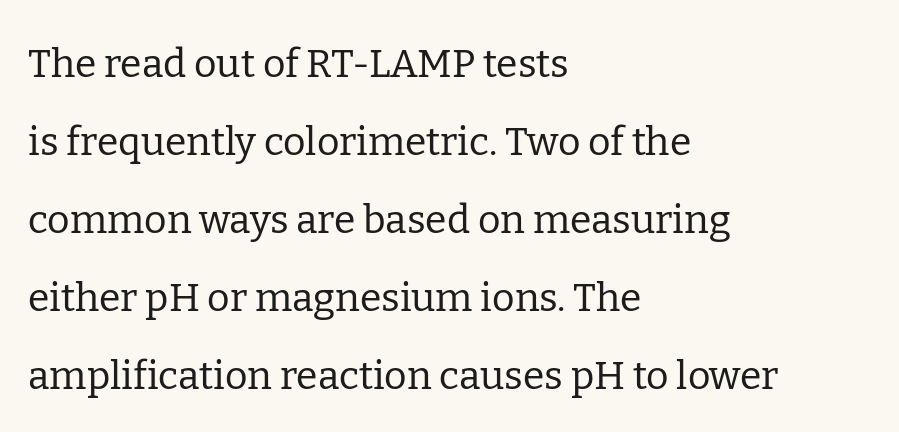
Q: Is the text bold? A: No.
Q: Is the text italic (slanted)? A: No, it is upright.
Q: Is the typeface a serif or a sans-serif typeface? A: Serif.
Q: Is the text underlined? A: No.
Q: How is the paragraph aligned? A: Left-aligned.
Q: Is the spacing between letters normal or unusually wide? A: Normal.
Q: Is the spacing between lines tight, normal or loose? A: Loose.
Q: Width (condensed, normal, or wide)? A: Normal.
Q: Stroke contrast? A: Low.
Q: x-height? A: Medium.
Q: Monospaced? A: No.
